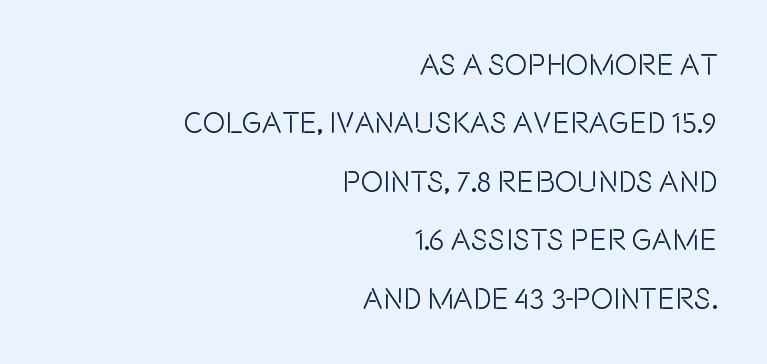
{"serif": "no", "italic": "no", "width": "condensed", "x_height": "large", "monospaced": "no", "underline": "no", "align": "right", "line_spacing": "loose", "line_spacing_ratio": 1.95, "letter_spacing": "normal", "letter_spacing_em": 0.0, "glyph_px": 30}
